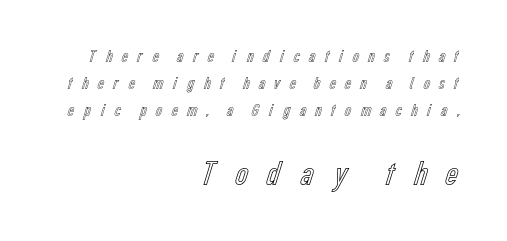
The image shows 36 px condensed type; set right-aligned, normal line spacing (1.49x), unusually wide letter spacing (+0.41 em), not underlined; the second (bottom) block is 2.0x larger; a medium x-height.
